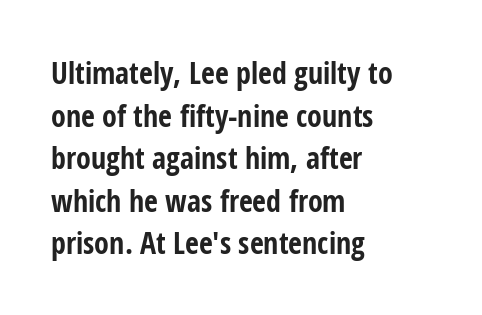
{"serif": "no", "italic": "no", "bold": "yes", "weight": "bold", "width": "condensed", "stroke_contrast": "low", "x_height": "medium", "monospaced": "no", "underline": "no", "align": "left", "line_spacing": "normal", "line_spacing_ratio": 1.42, "letter_spacing": "normal", "letter_spacing_em": 0.0, "glyph_px": 30}
